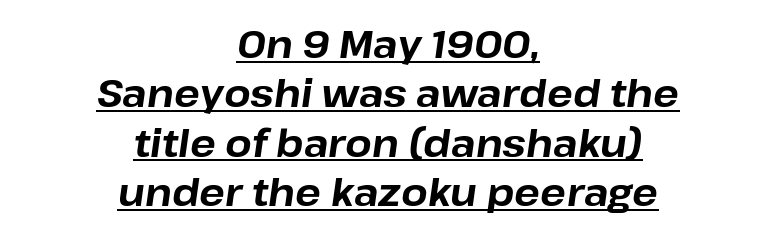
Q: Is the text bold? A: Yes.
Q: Is the text italic (slanted)? A: Yes, it leans right by about 8 degrees.
Q: Is the text underlined? A: Yes.
Q: How is the paragraph aligned? A: Centered.
Q: Is the spacing between letters normal or unusually wide? A: Normal.
Q: Is the spacing between lines tight, normal or loose? A: Normal.
Q: Width (condensed, normal, or wide)? A: Normal.
Q: Stroke contrast? A: Low.
Q: x-height? A: Medium.
Q: Monospaced? A: No.
